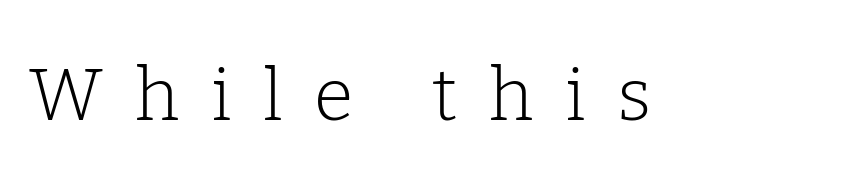
Q: Is the text bold? A: No.
Q: Is the text italic (slanted)? A: No, it is upright.
Q: Is the typeface a serif or a sans-serif typeface? A: Serif.
Q: Is the text underlined? A: No.
Q: Is the spacing between letters normal or unusually wide? A: Unusually wide.
Q: Width (condensed, normal, or wide)? A: Normal.
Q: Stroke contrast? A: Low.
Q: x-height? A: Medium.
Q: Monospaced? A: No.
